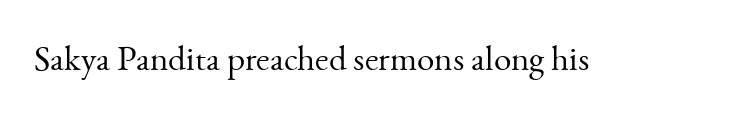
The image shows 35 px light serif type, upright; set normal letter spacing, not underlined; medium stroke contrast and a small x-height.
